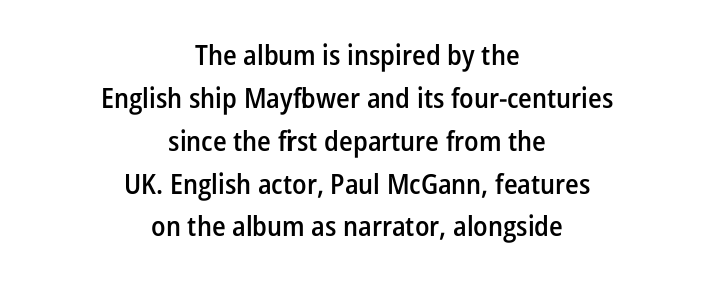
{"serif": "no", "italic": "no", "bold": "semi", "weight": "semibold", "width": "condensed", "stroke_contrast": "low", "x_height": "medium", "monospaced": "no", "underline": "no", "align": "center", "line_spacing": "normal", "line_spacing_ratio": 1.53, "letter_spacing": "normal", "letter_spacing_em": 0.0, "glyph_px": 28}
